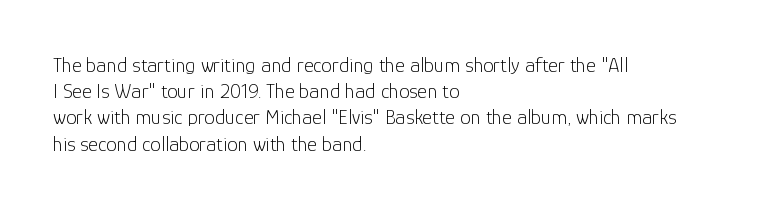
The image shows 21 px text type, upright; set left-aligned, normal line spacing (1.25x), normal letter spacing, not underlined.
